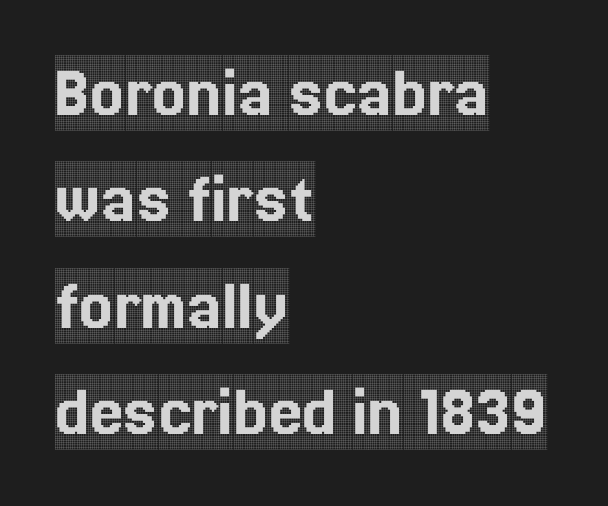
The image shows 75 px condensed serif type, upright; set left-aligned, normal line spacing (1.42x), normal letter spacing, not underlined; a large x-height.
